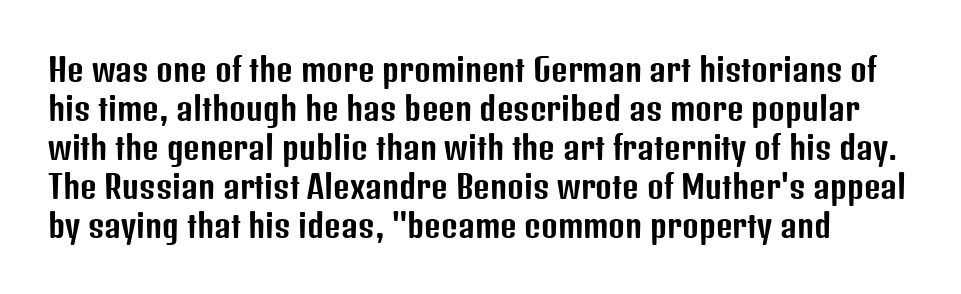
The image shows 32 px condensed sans-serif type, upright; set line spacing 1.22x, normal letter spacing, not underlined; low stroke contrast and a medium x-height.
